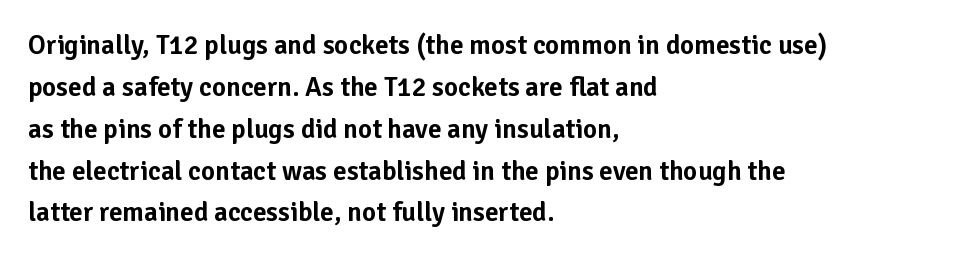
Q: Is the text italic (slanted)? A: No, it is upright.
Q: Is the text underlined? A: No.
Q: How is the paragraph aligned? A: Left-aligned.
Q: Is the spacing between letters normal or unusually wide? A: Normal.
Q: Is the spacing between lines tight, normal or loose? A: Normal.
